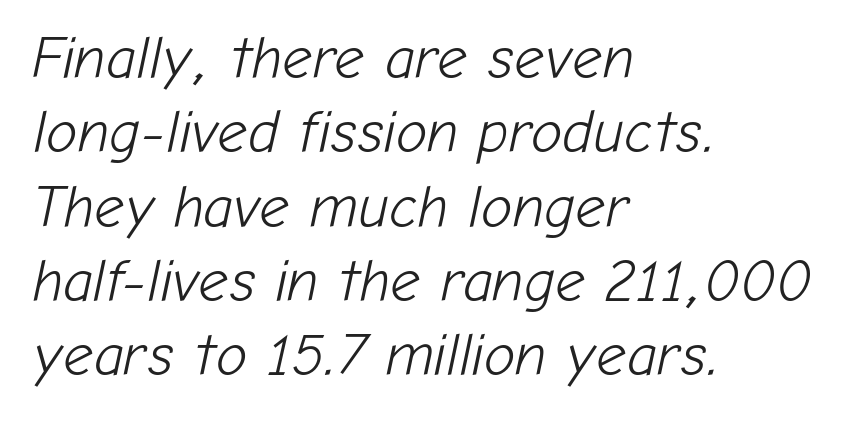
The image shows 59 px light type, italic (leaning right); set left-aligned, normal line spacing (1.26x), normal letter spacing, not underlined; low stroke contrast and a medium x-height.
